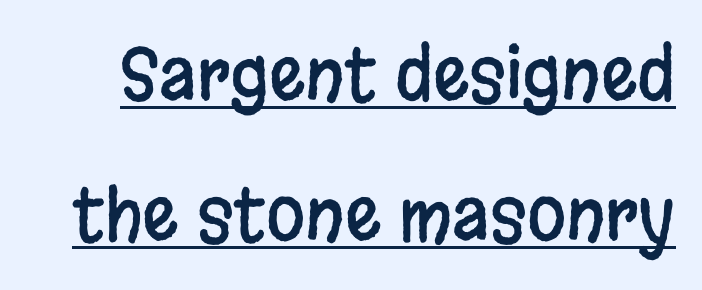
{"serif": "no", "italic": "no", "width": "condensed", "stroke_contrast": "low", "x_height": "large", "monospaced": "no", "underline": "yes", "line_spacing": "loose", "line_spacing_ratio": 1.97, "letter_spacing": "normal", "letter_spacing_em": 0.0, "glyph_px": 71}
